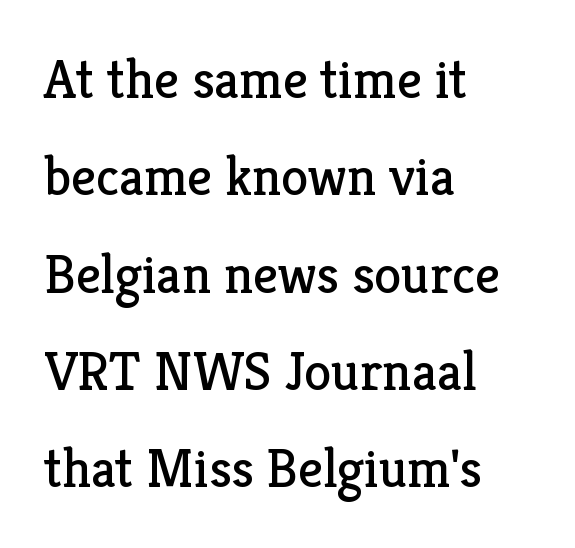
Q: Is the text bold? A: No.
Q: Is the text italic (slanted)? A: No, it is upright.
Q: Is the typeface a serif or a sans-serif typeface? A: Serif.
Q: Is the text underlined? A: No.
Q: How is the paragraph aligned? A: Left-aligned.
Q: Is the spacing between letters normal or unusually wide? A: Normal.
Q: Width (condensed, normal, or wide)? A: Normal.
Q: Stroke contrast? A: Low.
Q: x-height? A: Medium.
Q: Monospaced? A: No.
